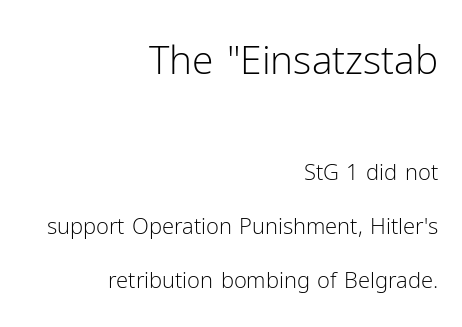
Q: Is the text bold? A: No.
Q: Is the text italic (slanted)? A: No, it is upright.
Q: Is the typeface a serif or a sans-serif typeface? A: Sans-serif.
Q: Is the text underlined? A: No.
Q: How is the paragraph aligned? A: Right-aligned.
Q: Is the spacing between letters normal or unusually wide? A: Normal.
Q: Is the spacing between lines tight, normal or loose? A: Loose.
Q: Which block of text is set in a larger size, the first (top) or the second (bottom)? A: The first (top) one.
Q: Width (condensed, normal, or wide)? A: Normal.
Q: Stroke contrast? A: Low.
Q: x-height? A: Medium.
Q: Monospaced? A: No.
